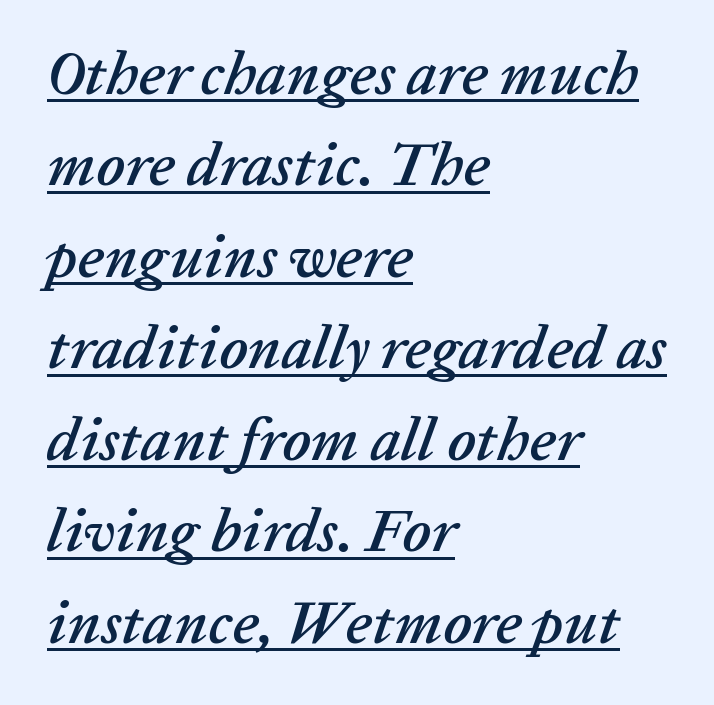
There's an unmistakable incline to the writing here. The letters advance in unequal steps, a hallmark of proportional type. What's the leading like? Ordinary, nothing unusual. Spacing between characters is what you'd get straight out of the box. The rendered words wear a rule along their underside. Alignment: flush left.
